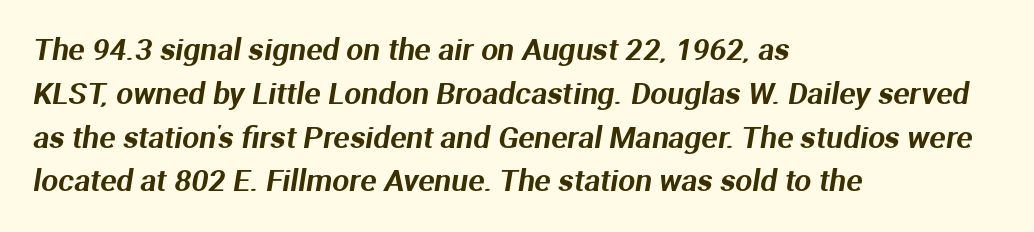
{"serif": "no", "width": "normal", "stroke_contrast": "medium", "x_height": "medium", "monospaced": "no", "underline": "no", "align": "left", "line_spacing": "normal", "line_spacing_ratio": 1.46, "letter_spacing": "normal", "letter_spacing_em": 0.0, "glyph_px": 30}
